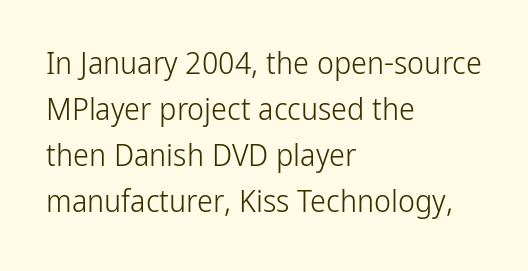
The image shows 32 px light, condensed sans-serif type, upright; set left-aligned, normal line spacing (1.44x), normal letter spacing, not underlined; low stroke contrast and a medium x-height.
